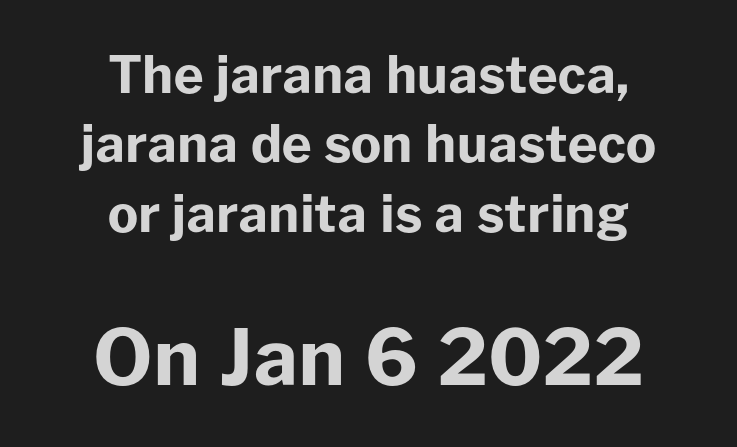
The image shows 77 px bold sans-serif type, upright; set centered, normal line spacing (1.36x), normal letter spacing, not underlined; the second (bottom) block is 1.51x larger; low stroke contrast and a medium x-height.
